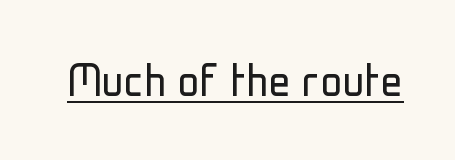
The image shows 55 px light, condensed sans-serif type, upright; set normal letter spacing, underlined; low stroke contrast and a medium x-height.
